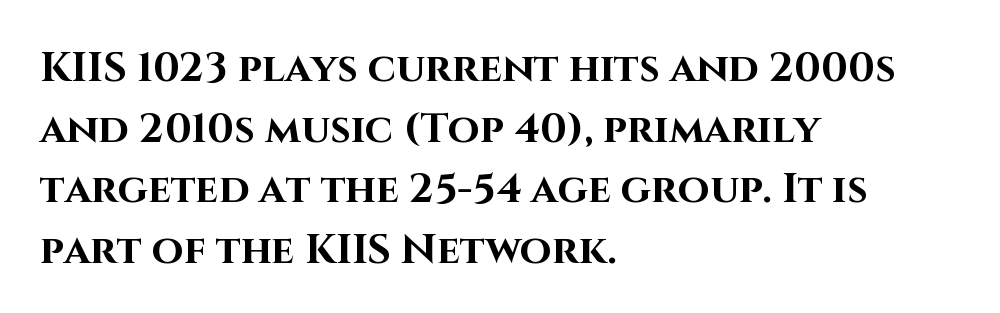
Q: Is the text bold? A: Yes.
Q: Is the text italic (slanted)? A: No, it is upright.
Q: Is the typeface a serif or a sans-serif typeface? A: Sans-serif.
Q: Is the text underlined? A: No.
Q: How is the paragraph aligned? A: Left-aligned.
Q: Is the spacing between letters normal or unusually wide? A: Normal.
Q: Is the spacing between lines tight, normal or loose? A: Normal.
Q: Width (condensed, normal, or wide)? A: Normal.
Q: Stroke contrast? A: High.
Q: x-height? A: Large.
Q: Monospaced? A: No.
